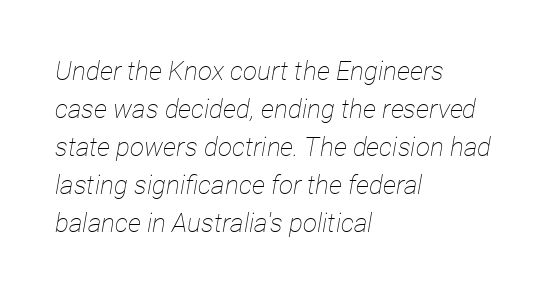
The image shows 26 px text type, italic (leaning right); set left-aligned, normal line spacing (1.46x), normal letter spacing, not underlined.
